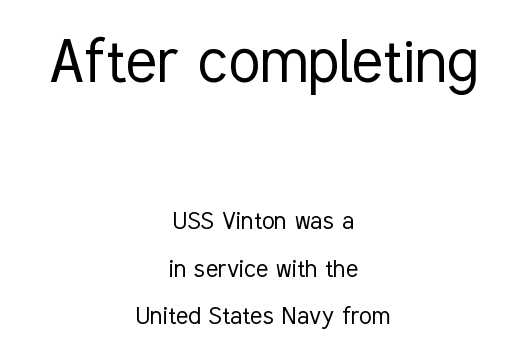
Q: Is the text bold? A: No.
Q: Is the text italic (slanted)? A: No, it is upright.
Q: Is the typeface a serif or a sans-serif typeface? A: Sans-serif.
Q: Is the text underlined? A: No.
Q: How is the paragraph aligned? A: Centered.
Q: Is the spacing between letters normal or unusually wide? A: Normal.
Q: Is the spacing between lines tight, normal or loose? A: Normal.
Q: Which block of text is set in a larger size, the first (top) or the second (bottom)? A: The first (top) one.
Q: Width (condensed, normal, or wide)? A: Condensed.
Q: Stroke contrast? A: Low.
Q: x-height? A: Medium.
Q: Monospaced? A: No.
